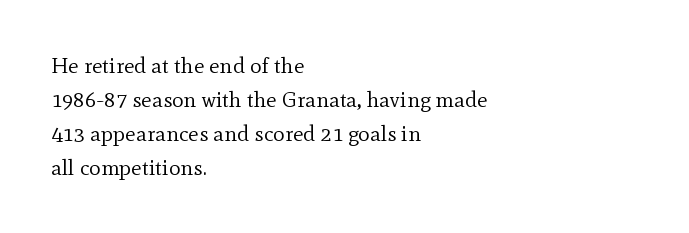
The image shows 22 px text type, upright; set left-aligned, normal line spacing (1.55x), normal letter spacing, not underlined.
